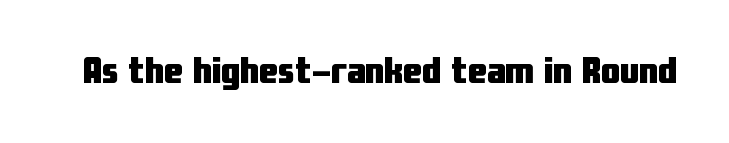
The image shows 38 px heavy, condensed sans-serif type, upright; set normal letter spacing, not underlined; low stroke contrast and a medium x-height.
